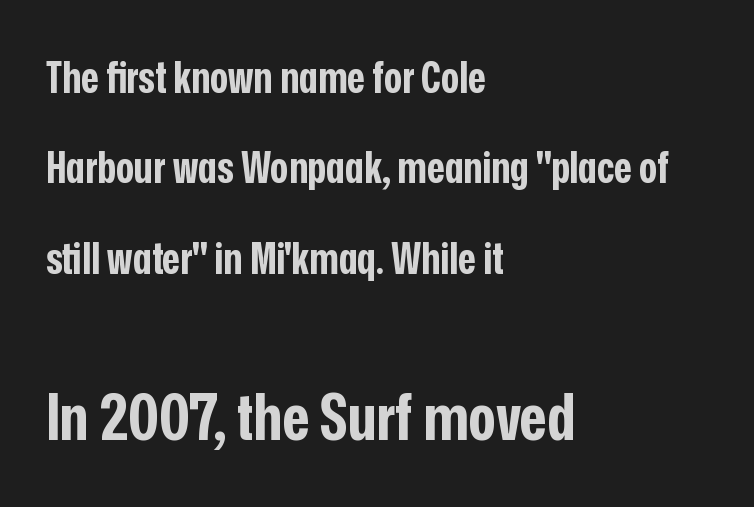
{"serif": "no", "italic": "no", "bold": "yes", "weight": "bold", "width": "condensed", "stroke_contrast": "low", "x_height": "medium", "monospaced": "no", "underline": "no", "align": "left", "line_spacing": "loose", "line_spacing_ratio": 2.1, "letter_spacing": "normal", "letter_spacing_em": 0.0, "larger_block": "second", "size_ratio": 1.51, "glyph_px": 65}
